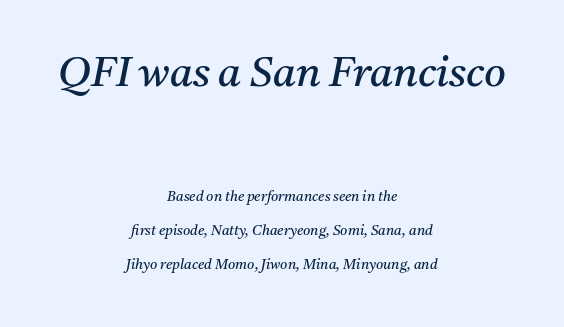
Q: Is the text bold? A: No.
Q: Is the text italic (slanted)? A: Yes, it leans right by about 11 degrees.
Q: Is the typeface a serif or a sans-serif typeface? A: Serif.
Q: Is the text underlined? A: No.
Q: How is the paragraph aligned? A: Centered.
Q: Is the spacing between letters normal or unusually wide? A: Normal.
Q: Is the spacing between lines tight, normal or loose? A: Loose.
Q: Which block of text is set in a larger size, the first (top) or the second (bottom)? A: The first (top) one.
Q: Width (condensed, normal, or wide)? A: Normal.
Q: Stroke contrast? A: Medium.
Q: x-height? A: Medium.
Q: Monospaced? A: No.
